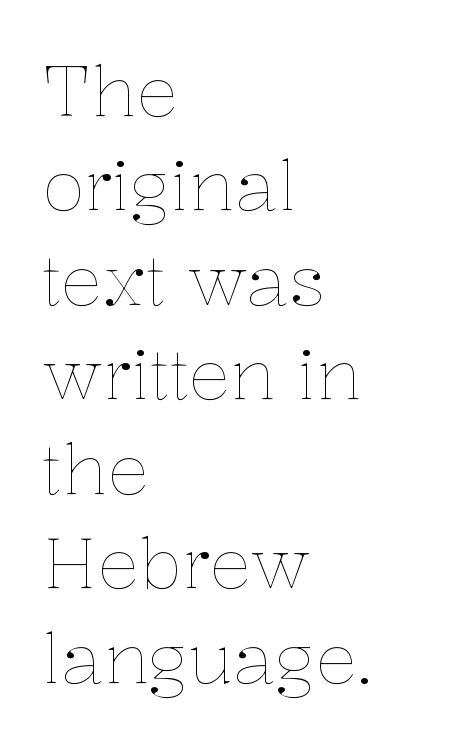
Q: Is the text bold? A: No.
Q: Is the text italic (slanted)? A: No, it is upright.
Q: Is the text underlined? A: No.
Q: How is the paragraph aligned? A: Left-aligned.
Q: Is the spacing between letters normal or unusually wide? A: Normal.
Q: Is the spacing between lines tight, normal or loose? A: Normal.
Q: Width (condensed, normal, or wide)? A: Normal.
Q: Stroke contrast? A: Low.
Q: x-height? A: Medium.
Q: Monospaced? A: No.
